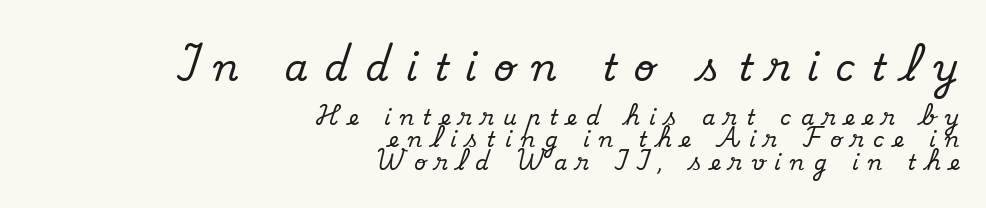
The image shows 37 px serif type; set right-aligned, tight line spacing (1.05x), unusually wide letter spacing (+0.46 em), not underlined; the first (top) block is 1.76x larger; medium stroke contrast and a small x-height.
